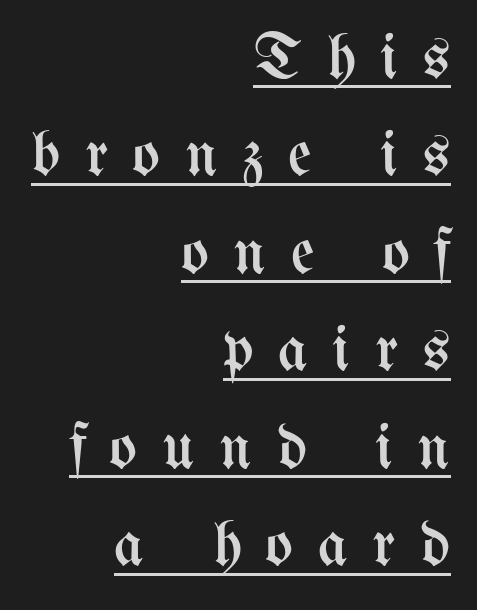
{"italic": "no", "bold": "no", "weight": "regular", "width": "condensed", "stroke_contrast": "medium", "x_height": "medium", "monospaced": "no", "underline": "yes", "align": "right", "line_spacing": "normal", "line_spacing_ratio": 1.5, "letter_spacing": "wide", "letter_spacing_em": 0.38, "glyph_px": 65}
